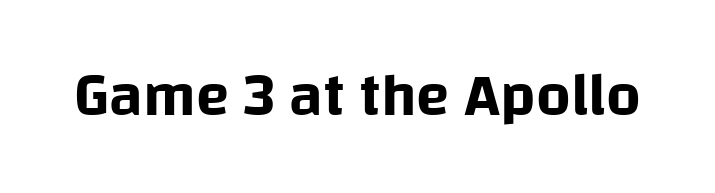
Students, note that the glyphs here touch the page at normal intervals. The passage shown is typeset with a sans-serif family. Clear beneath every line of the passage. Nope, not italic — everything's standing straight.
